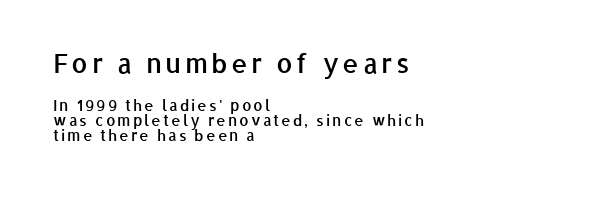
Q: Is the text bold? A: Semi-bold.
Q: Is the text italic (slanted)? A: No, it is upright.
Q: Is the text underlined? A: No.
Q: How is the paragraph aligned? A: Left-aligned.
Q: Is the spacing between lines tight, normal or loose? A: Tight.
Q: Which block of text is set in a larger size, the first (top) or the second (bottom)? A: The first (top) one.
